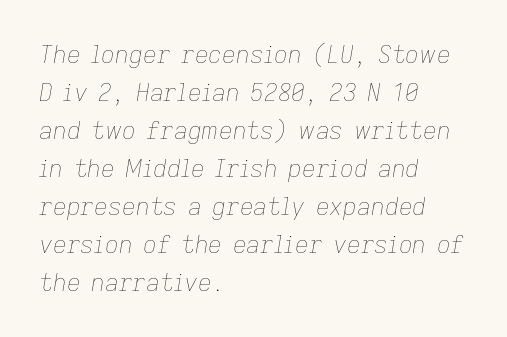
The image shows 24 px text type, italic (leaning right); set left-aligned, normal line spacing (1.58x), normal letter spacing, not underlined.
